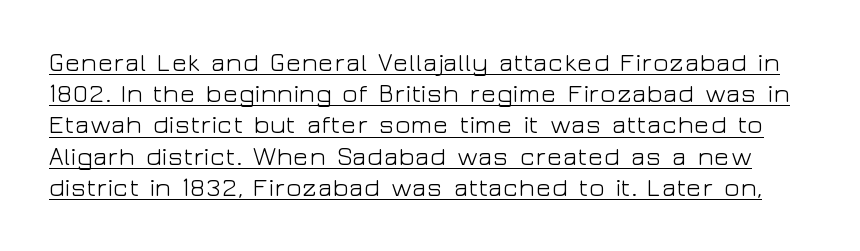
Q: Is the text bold? A: No.
Q: Is the text italic (slanted)? A: No, it is upright.
Q: Is the text underlined? A: Yes.
Q: Is the spacing between letters normal or unusually wide? A: Normal.
